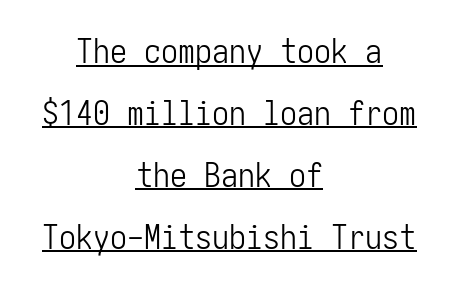
The setting favours the middle, as headings and verse often do. When letters stand straight like this, we call the style roman or upright. This sample uses a sans-serif face. This is not heavy type; no bold has been used. Letter spacing: default. Each line of the rendering has a horizontal stroke beneath the glyphs.
